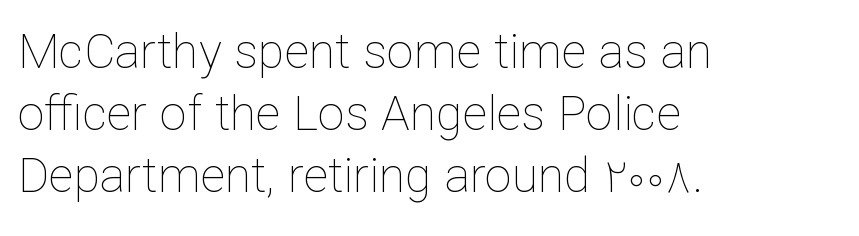
{"italic": "no", "bold": "no", "weight": "thin", "width": "normal", "stroke_contrast": "low", "x_height": "medium", "monospaced": "no", "underline": "no", "align": "left", "line_spacing": "normal", "line_spacing_ratio": 1.29, "letter_spacing": "normal", "letter_spacing_em": 0.0, "glyph_px": 48}
